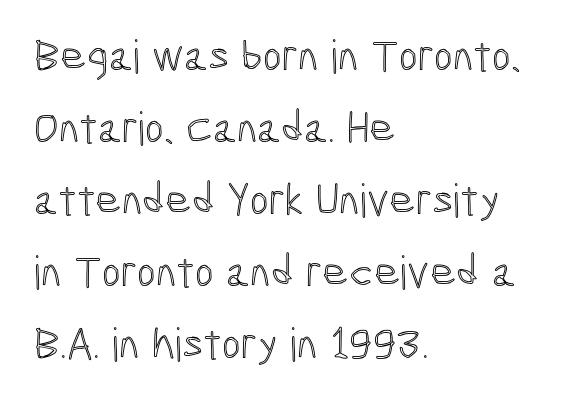
Q: Is the text italic (slanted)? A: No, it is upright.
Q: Is the text underlined? A: No.
Q: How is the paragraph aligned? A: Left-aligned.
Q: Is the spacing between letters normal or unusually wide? A: Normal.
Q: Is the spacing between lines tight, normal or loose? A: Normal.
Q: Width (condensed, normal, or wide)? A: Condensed.
Q: x-height? A: Medium.
Q: Monospaced? A: No.
